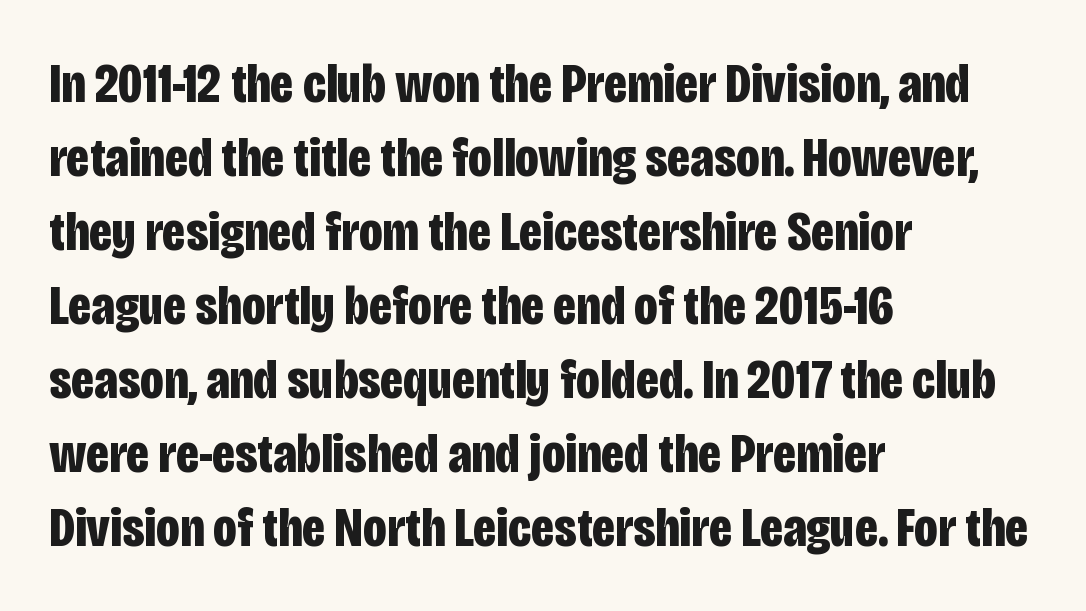
{"serif": "no", "italic": "no", "bold": "yes", "weight": "bold", "width": "condensed", "stroke_contrast": "low", "x_height": "large", "monospaced": "no", "underline": "no", "align": "left", "line_spacing": "normal", "line_spacing_ratio": 1.32, "letter_spacing": "normal", "letter_spacing_em": 0.0, "glyph_px": 56}
